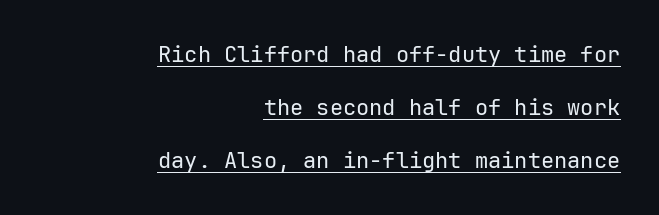
{"italic": "no", "bold": "no", "underline": "yes", "align": "right", "line_spacing": "loose", "line_spacing_ratio": 2.42, "letter_spacing": "normal", "letter_spacing_em": 0.0, "glyph_px": 22}
